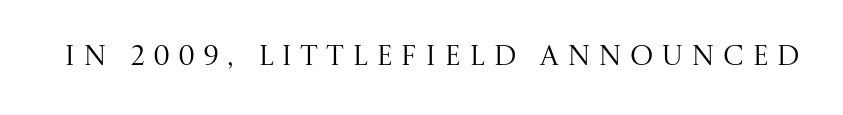
The image shows 28 px regular-weight serif type, upright; set unusually wide letter spacing (+0.28 em), not underlined; medium stroke contrast and a large x-height.
